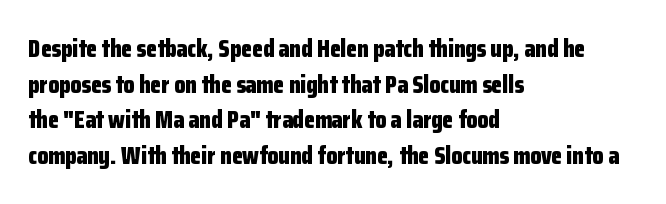
Q: Is the text bold? A: Yes.
Q: Is the text italic (slanted)? A: No, it is upright.
Q: Is the text underlined? A: No.
Q: How is the paragraph aligned? A: Left-aligned.
Q: Is the spacing between letters normal or unusually wide? A: Normal.
Q: Is the spacing between lines tight, normal or loose? A: Normal.
